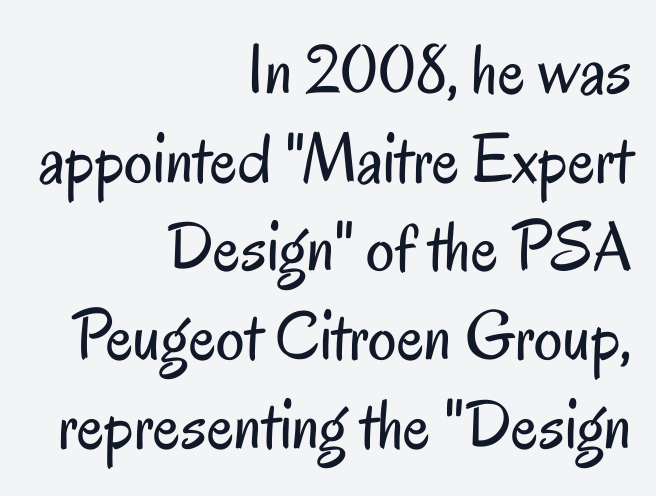
The image shows 71 px regular-weight, condensed sans-serif type, upright; set right-aligned, normal line spacing (1.25x), normal letter spacing, not underlined; low stroke contrast and a small x-height.
